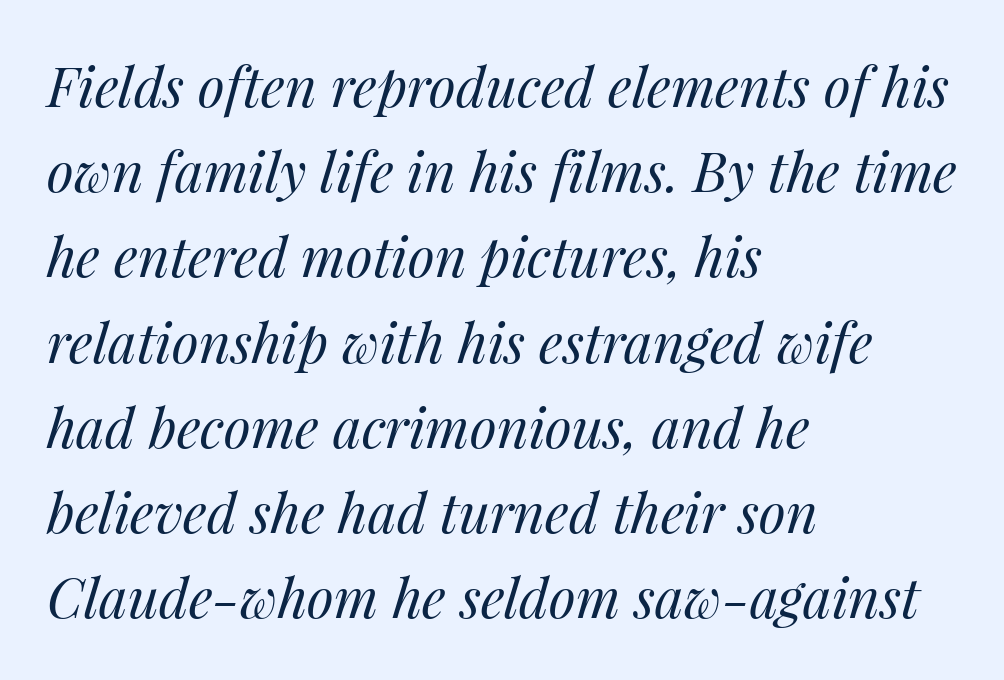
{"italic": "yes", "lean": "right", "slant_degrees": 14, "bold": "no", "weight": "regular", "width": "normal", "stroke_contrast": "medium", "x_height": "medium", "monospaced": "no", "underline": "no", "align": "left", "line_spacing": "normal", "line_spacing_ratio": 1.55, "letter_spacing": "normal", "letter_spacing_em": 0.0, "glyph_px": 55}
